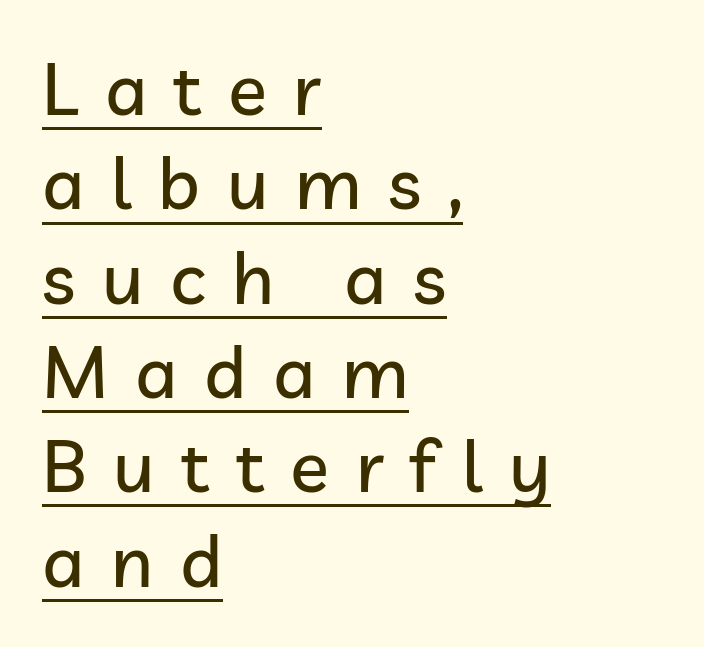
The image shows 72 px sans-serif type, upright; set left-aligned, normal line spacing (1.31x), unusually wide letter spacing (+0.37 em), underlined; low stroke contrast and a medium x-height.
